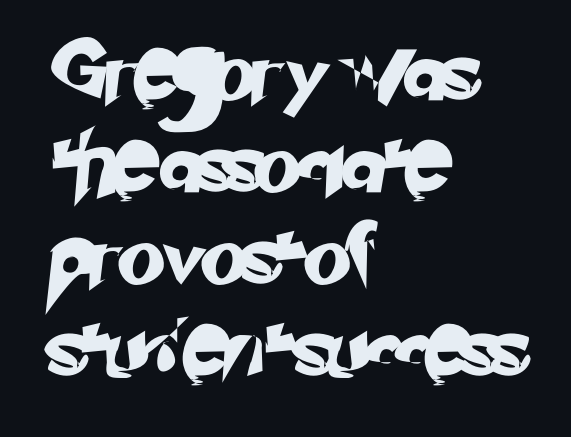
The image shows 61 px sans-serif type; set left-aligned, normal line spacing (1.51x), normal letter spacing, not underlined; low stroke contrast and a small x-height.
